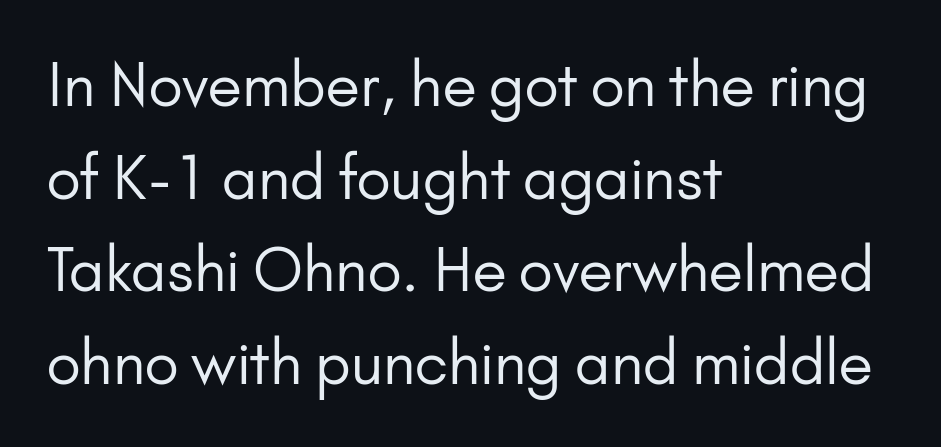
The image shows 59 px regular-weight sans-serif type, upright; set left-aligned, normal line spacing (1.57x), normal letter spacing, not underlined; low stroke contrast and a small x-height.
